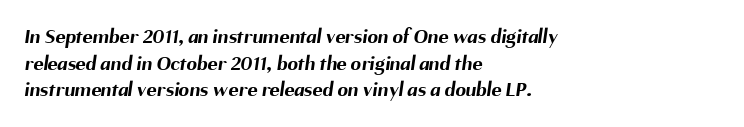
{"bold": "yes", "underline": "no", "align": "left", "line_spacing": "normal", "line_spacing_ratio": 1.27, "letter_spacing": "normal", "letter_spacing_em": 0.0, "glyph_px": 21}
